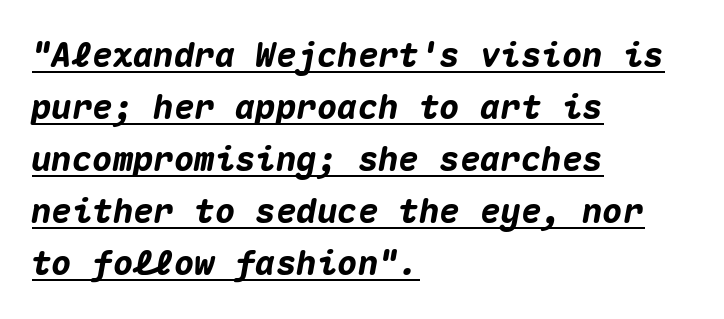
Quick note: interline space is typical. Tall strokes in this sample are angled rather than plumb. The horizontal fit of the characters is conventional and even. This rendering uses left alignment, leaving the right contour irregular. The font is running at its bold setting.
